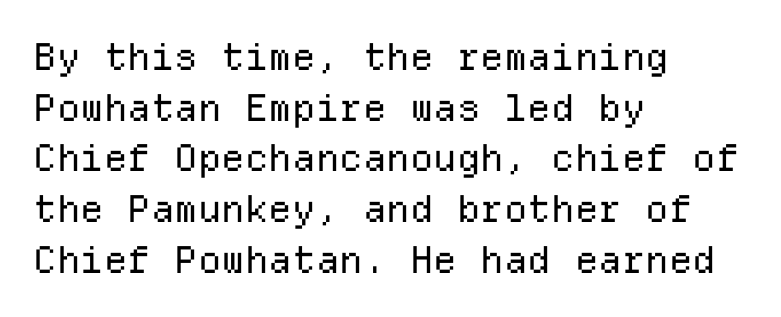
Q: Is the text bold? A: No.
Q: Is the text italic (slanted)? A: No, it is upright.
Q: Is the typeface a serif or a sans-serif typeface? A: Sans-serif.
Q: Is the text underlined? A: No.
Q: How is the paragraph aligned? A: Left-aligned.
Q: Is the spacing between letters normal or unusually wide? A: Normal.
Q: Is the spacing between lines tight, normal or loose? A: Normal.
Q: Width (condensed, normal, or wide)? A: Normal.
Q: Stroke contrast? A: Low.
Q: x-height? A: Medium.
Q: Monospaced? A: Yes.
